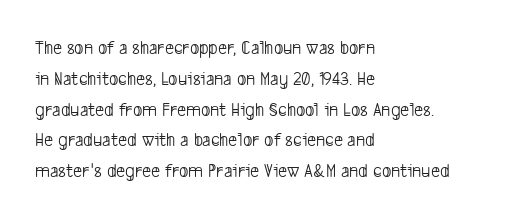
A bare baseline throughout the passage. The line-height multiplier appears to be the usual default. Is the block centered? No — it sits flush against the left margin. The gaps between neighbouring characters are ordinary and unremarkable.
